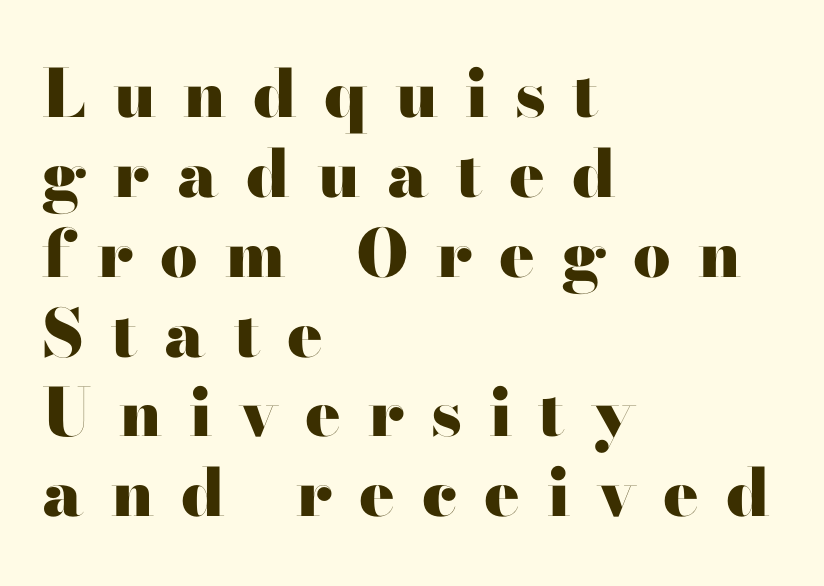
Style check: upright. Typeset ragged right — the left edge is the straight one. A typesetter would call this proportional, since set widths differ per character. The horizontal fit of the characters is loose and conspicuously gappy. The zone under the glyphs is completely vacant.
